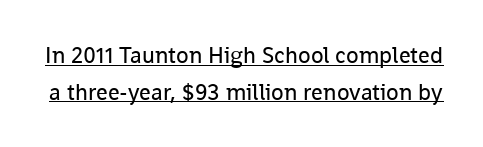
{"italic": "no", "bold": "no", "underline": "yes", "line_spacing": "normal", "line_spacing_ratio": 1.59, "letter_spacing": "normal", "letter_spacing_em": 0.0, "glyph_px": 23}
